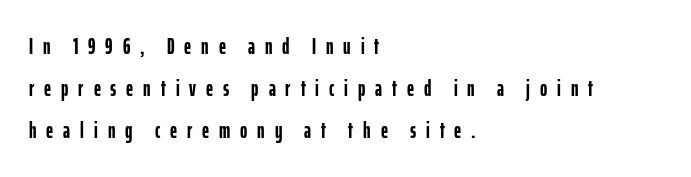
Q: Is the text bold? A: Yes.
Q: Is the text italic (slanted)? A: No, it is upright.
Q: Is the text underlined? A: No.
Q: How is the paragraph aligned? A: Left-aligned.
Q: Is the spacing between letters normal or unusually wide? A: Unusually wide.
Q: Is the spacing between lines tight, normal or loose? A: Loose.
